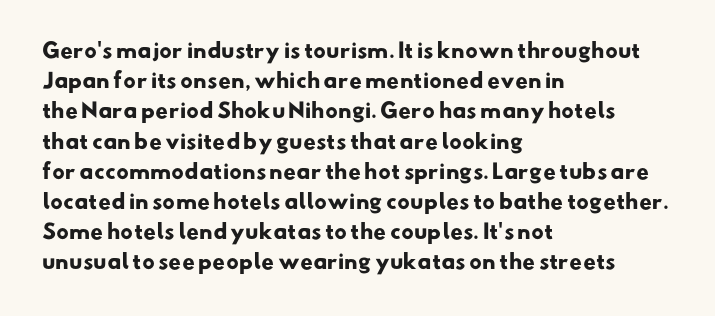
{"bold": "yes", "underline": "no", "align": "left", "line_spacing": "normal", "line_spacing_ratio": 1.51, "letter_spacing": "normal", "letter_spacing_em": 0.0, "glyph_px": 20}
